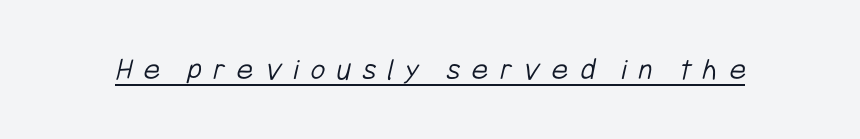
Q: Is the text bold? A: No.
Q: Is the typeface a serif or a sans-serif typeface? A: Sans-serif.
Q: Is the text underlined? A: Yes.
Q: Is the spacing between letters normal or unusually wide? A: Unusually wide.
Q: Width (condensed, normal, or wide)? A: Condensed.
Q: Stroke contrast? A: Low.
Q: x-height? A: Medium.
Q: Monospaced? A: No.
